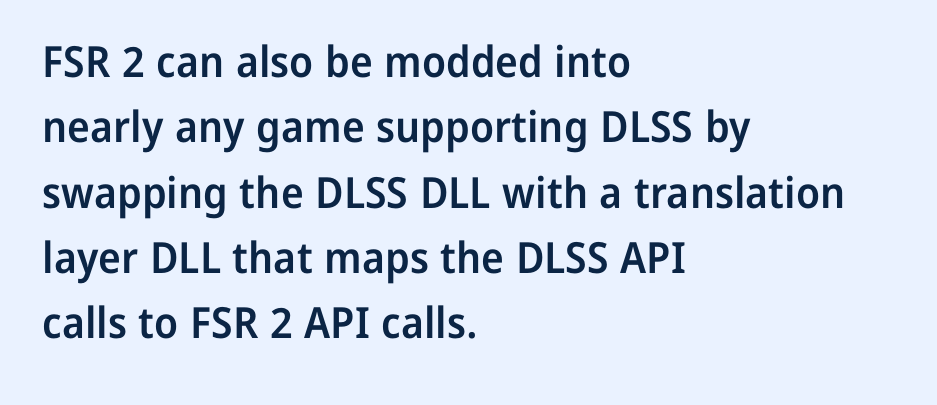
The image shows 43 px semibold sans-serif type, upright; set left-aligned, normal line spacing (1.52x), normal letter spacing, not underlined; low stroke contrast and a medium x-height.
